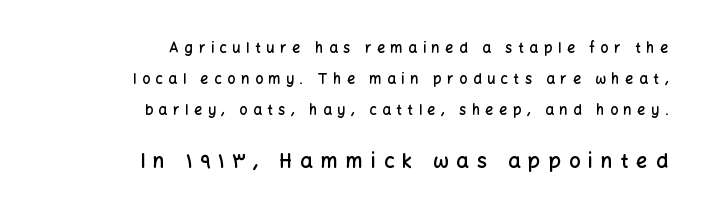
The image shows 20 px text type, upright; set right-aligned, loose line spacing (2.22x), unusually wide letter spacing (+0.4 em), not underlined; the second (bottom) block is 1.43x larger.
